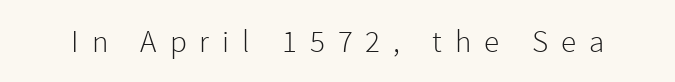
Is the letter spacing exaggerated? Yes — the characters are pushed far apart. Looks like regular typesetting: each glyph gets only the width it needs. Decoration check: the copy has no underline. The letters stand straight up with perfectly vertical stems. Think standard paragraph weight, or any step lighter than that.
